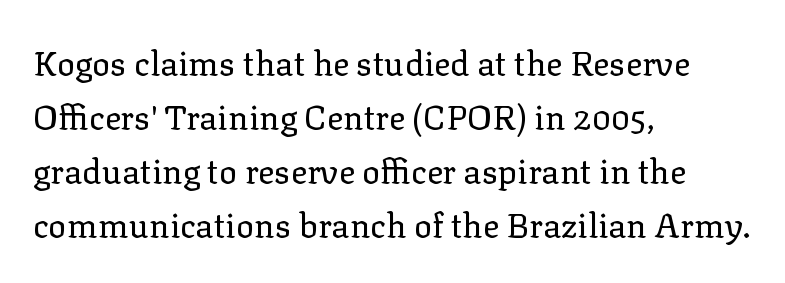
The image shows 34 px regular-weight serif type, upright; set left-aligned, normal line spacing (1.59x), normal letter spacing, not underlined; low stroke contrast and a medium x-height.
